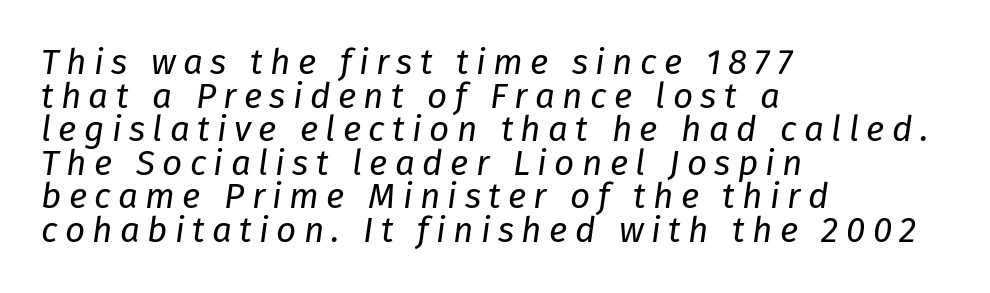
Q: Is the text bold? A: No.
Q: Is the text italic (slanted)? A: Yes, it leans right by about 8 degrees.
Q: Is the text underlined? A: No.
Q: How is the paragraph aligned? A: Left-aligned.
Q: Is the spacing between letters normal or unusually wide? A: Unusually wide.
Q: Is the spacing between lines tight, normal or loose? A: Tight.
Q: Width (condensed, normal, or wide)? A: Normal.
Q: Stroke contrast? A: Low.
Q: x-height? A: Medium.
Q: Monospaced? A: No.
